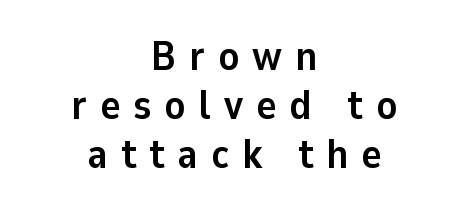
The image shows 42 px semibold sans-serif type, upright; set centered, line spacing 1.17x, unusually wide letter spacing (+0.31 em), not underlined; low stroke contrast and a medium x-height.
